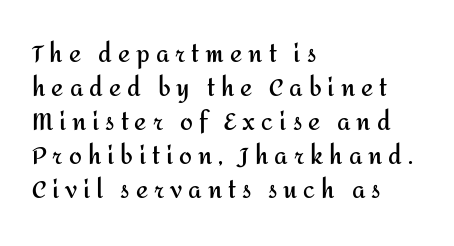
{"italic": "no", "bold": "yes", "underline": "no", "align": "left", "line_spacing": "normal", "line_spacing_ratio": 1.48, "letter_spacing": "wide", "letter_spacing_em": 0.26, "glyph_px": 23}
